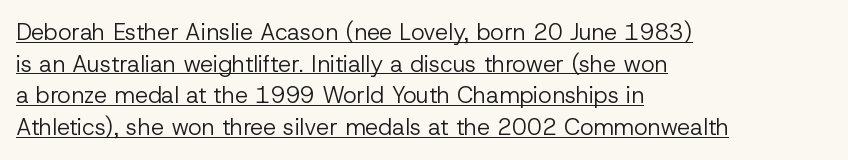
Compared with typical body copy, the letter spacing here is the same. The letterforms sit at book weight or below. If you drew a line through each stem, it would be perfectly vertical. Does a line run under the words? Yes, clearly.
